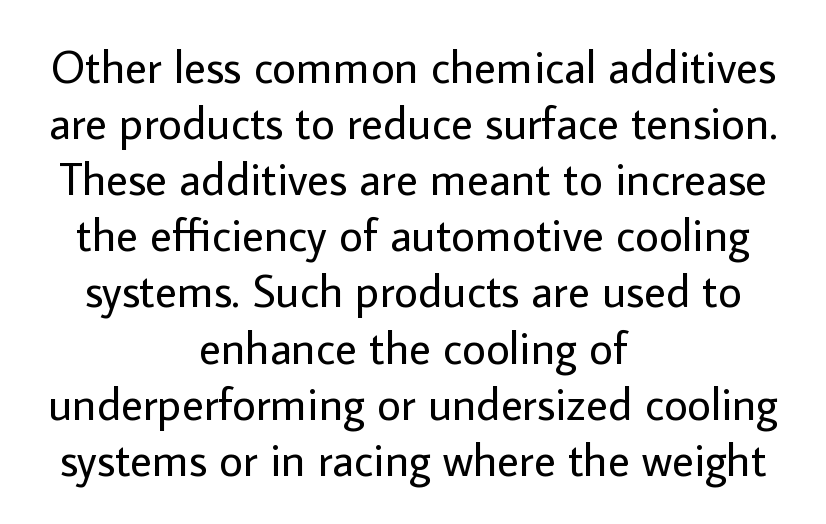
{"serif": "no", "italic": "no", "bold": "no", "weight": "regular", "width": "normal", "stroke_contrast": "low", "x_height": "medium", "monospaced": "no", "underline": "no", "align": "center", "line_spacing_ratio": 1.22, "letter_spacing": "normal", "letter_spacing_em": 0.0, "glyph_px": 46}
